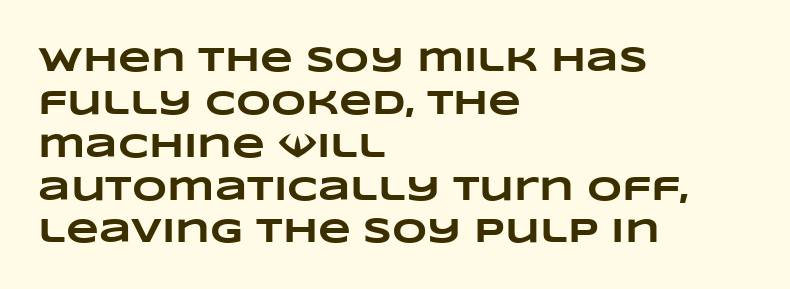
Q: Is the text bold? A: Yes.
Q: Is the text underlined? A: No.
Q: How is the paragraph aligned? A: Left-aligned.
Q: Is the spacing between letters normal or unusually wide? A: Normal.
Q: Is the spacing between lines tight, normal or loose? A: Normal.
Q: Width (condensed, normal, or wide)? A: Wide.
Q: Stroke contrast? A: Low.
Q: x-height? A: Large.
Q: Monospaced? A: No.
